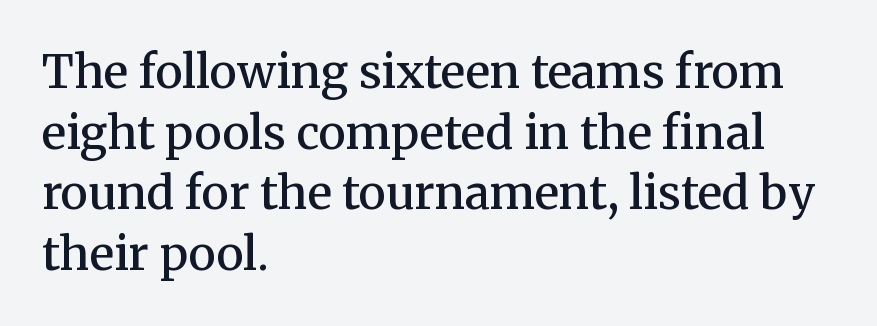
The image shows 46 px semibold serif type, upright; set left-aligned, normal line spacing (1.32x), normal letter spacing, not underlined; medium stroke contrast and a medium x-height.
